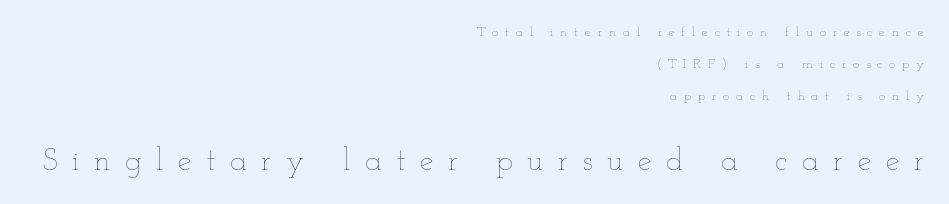
Q: Is the text bold? A: No.
Q: Is the text italic (slanted)? A: No, it is upright.
Q: Is the text underlined? A: No.
Q: How is the paragraph aligned? A: Right-aligned.
Q: Is the spacing between letters normal or unusually wide? A: Unusually wide.
Q: Is the spacing between lines tight, normal or loose? A: Loose.
Q: Which block of text is set in a larger size, the first (top) or the second (bottom)? A: The second (bottom) one.
Q: Width (condensed, normal, or wide)? A: Wide.
Q: Stroke contrast? A: Low.
Q: x-height? A: Small.
Q: Monospaced? A: No.
